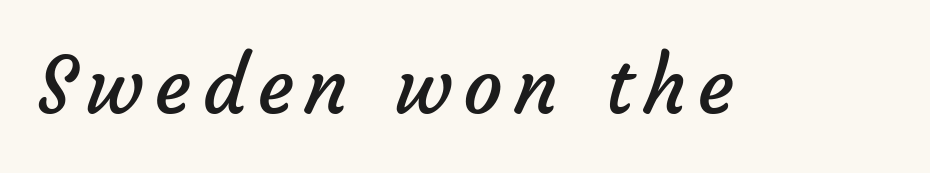
{"serif": "no", "bold": "no", "weight": "regular", "width": "normal", "stroke_contrast": "low", "x_height": "medium", "monospaced": "no", "underline": "no", "glyph_px": 78}
